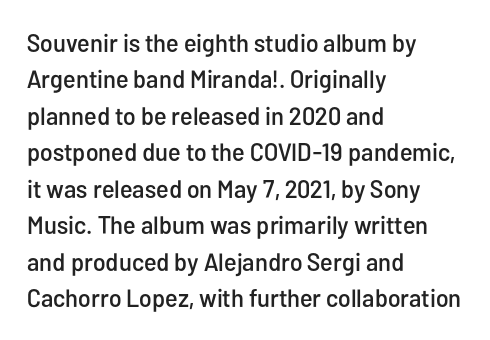
{"italic": "no", "underline": "no", "align": "left", "line_spacing": "normal", "line_spacing_ratio": 1.46, "letter_spacing": "normal", "letter_spacing_em": 0.0, "glyph_px": 25}
